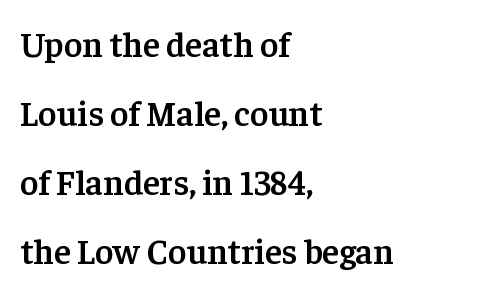
Q: Is the text bold? A: Semi-bold.
Q: Is the text italic (slanted)? A: No, it is upright.
Q: Is the typeface a serif or a sans-serif typeface? A: Serif.
Q: Is the text underlined? A: No.
Q: How is the paragraph aligned? A: Left-aligned.
Q: Is the spacing between letters normal or unusually wide? A: Normal.
Q: Is the spacing between lines tight, normal or loose? A: Loose.
Q: Width (condensed, normal, or wide)? A: Normal.
Q: Stroke contrast? A: Low.
Q: x-height? A: Medium.
Q: Monospaced? A: No.
